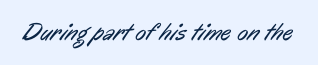
{"bold": "no", "underline": "no", "letter_spacing": "normal", "letter_spacing_em": 0.0, "glyph_px": 25}
